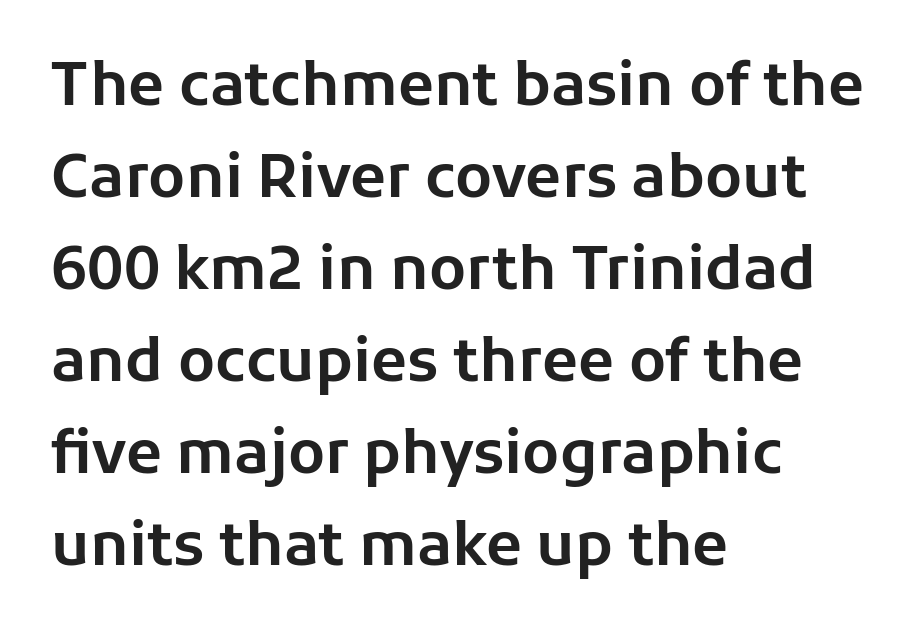
Q: Is the text italic (slanted)? A: No, it is upright.
Q: Is the typeface a serif or a sans-serif typeface? A: Sans-serif.
Q: Is the text underlined? A: No.
Q: How is the paragraph aligned? A: Left-aligned.
Q: Is the spacing between letters normal or unusually wide? A: Normal.
Q: Is the spacing between lines tight, normal or loose? A: Normal.
Q: Width (condensed, normal, or wide)? A: Normal.
Q: Stroke contrast? A: Low.
Q: x-height? A: Medium.
Q: Monospaced? A: No.
